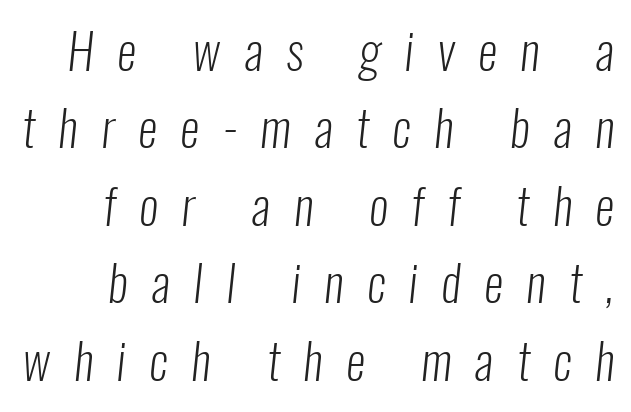
The image shows 49 px light, condensed sans-serif type; set normal line spacing (1.58x), unusually wide letter spacing (+0.48 em), not underlined; low stroke contrast and a medium x-height.
